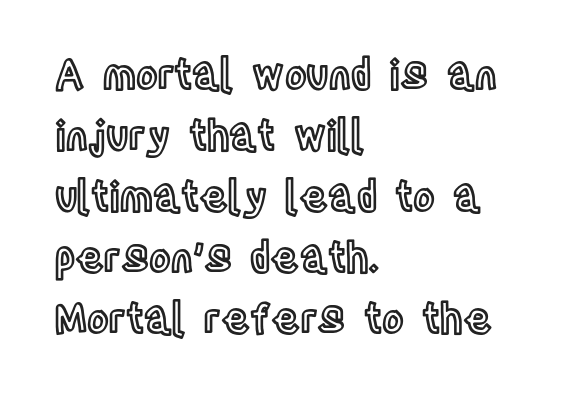
Glyph-to-glyph distance matches everyday printed text. These lines sit exactly where default settings would place them. One-word summary of the alignment: left. A typesetter would call this proportional, since set widths differ per character. Quick note: not italic, upright. Lines of text with bare space underneath.
